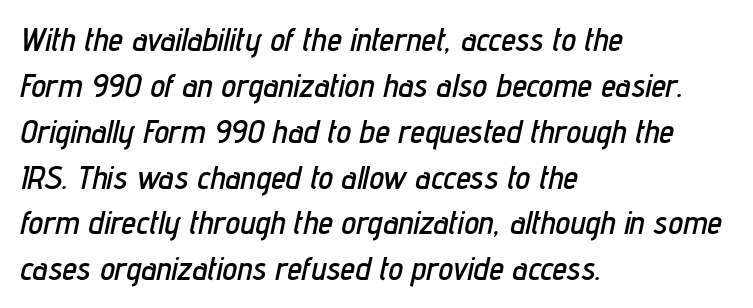
The image shows 33 px condensed type, italic (leaning right); set left-aligned, normal line spacing (1.39x), normal letter spacing, not underlined; low stroke contrast and a medium x-height.
